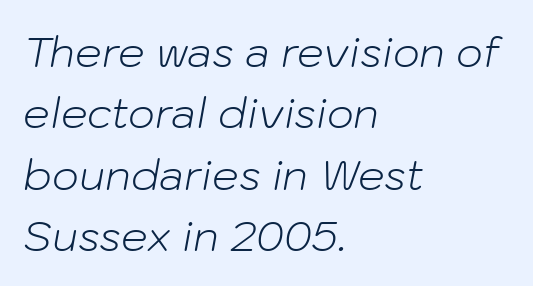
The space beneath each line is pristine and unruled. Stroke mass is kept to a normal reading level or below. Here the designer chose a conventional face with non-uniform glyph widths. Emphasis-style slanted type is in use.
